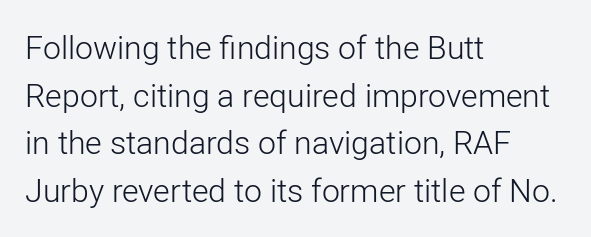
The image shows 32 px light sans-serif type, upright; set left-aligned, normal line spacing (1.49x), normal letter spacing, not underlined; low stroke contrast and a medium x-height.
